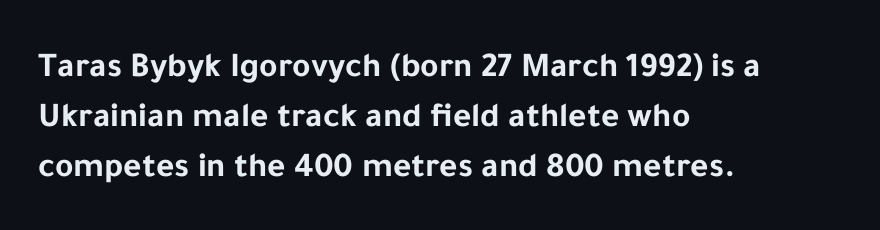
{"serif": "no", "italic": "no", "bold": "yes", "weight": "bold", "width": "normal", "stroke_contrast": "low", "x_height": "medium", "monospaced": "no", "underline": "no", "align": "left", "line_spacing": "normal", "line_spacing_ratio": 1.43, "letter_spacing": "normal", "letter_spacing_em": 0.0, "glyph_px": 35}
